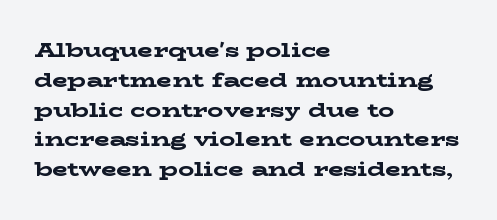
The image shows 20 px bold type, upright; set left-aligned, normal line spacing (1.49x), normal letter spacing, not underlined.
